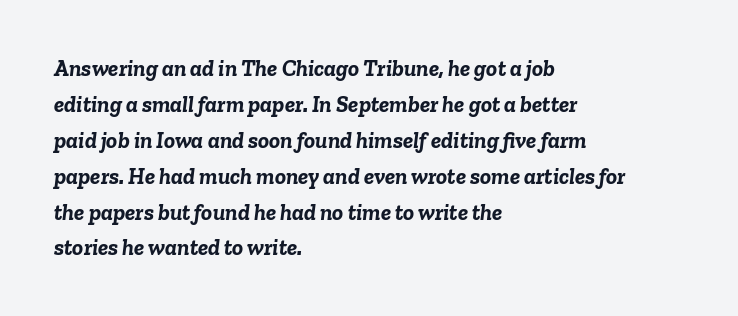
These lines sit exactly where default settings would place them. Letters rest on an invisible, unmarked baseline. The typesetter chose a ragged-right arrangement here. The glyphs have the mass of a bold cut.
